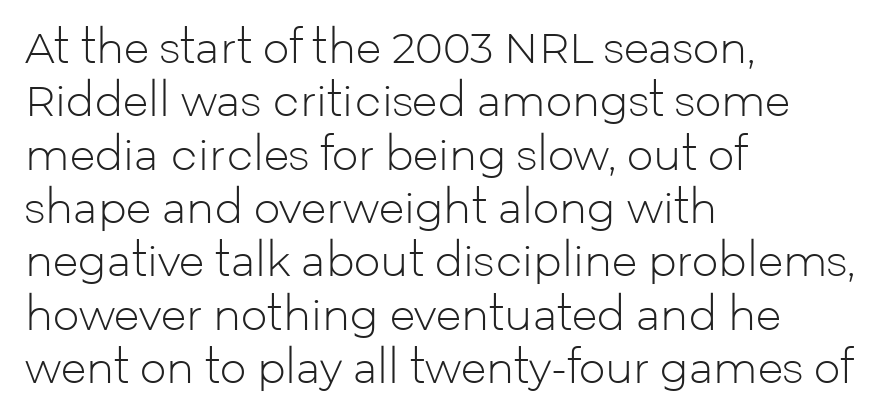
Q: Is the text bold? A: No.
Q: Is the text italic (slanted)? A: No, it is upright.
Q: Is the typeface a serif or a sans-serif typeface? A: Sans-serif.
Q: Is the text underlined? A: No.
Q: How is the paragraph aligned? A: Left-aligned.
Q: Is the spacing between letters normal or unusually wide? A: Normal.
Q: Is the spacing between lines tight, normal or loose? A: Normal.
Q: Width (condensed, normal, or wide)? A: Normal.
Q: Stroke contrast? A: Low.
Q: x-height? A: Medium.
Q: Monospaced? A: No.
